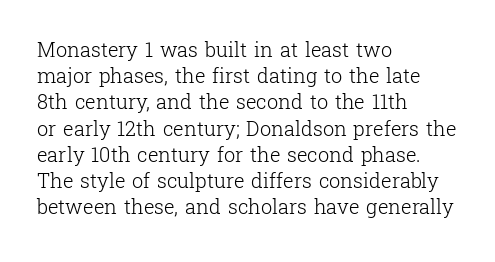
No chunkiness to these letters — they're not bold. Alignment: flush left. Do the letters lean? They stand straight. Horizontal bands of white between lines are of average thickness. Has an underline been added? It has not. Is the letter spacing exaggerated? No — it looks like the ordinary default.
